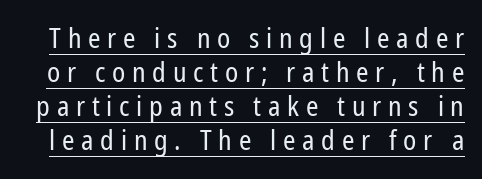
Q: Is the text bold? A: No.
Q: Is the text italic (slanted)? A: No, it is upright.
Q: Is the typeface a serif or a sans-serif typeface? A: Sans-serif.
Q: Is the text underlined? A: Yes.
Q: Is the spacing between letters normal or unusually wide? A: Unusually wide.
Q: Width (condensed, normal, or wide)? A: Condensed.
Q: Stroke contrast? A: Low.
Q: x-height? A: Medium.
Q: Monospaced? A: No.
